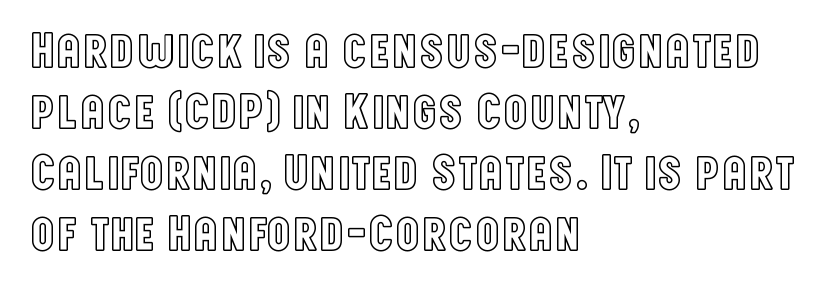
The image shows 50 px condensed type, upright; set left-aligned, line spacing 1.22x, normal letter spacing, not underlined; a large x-height.
